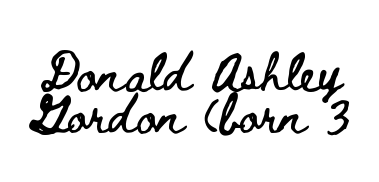
{"width": "wide", "stroke_contrast": "low", "x_height": "small", "monospaced": "no", "underline": "no", "line_spacing": "tight", "line_spacing_ratio": 1.07, "letter_spacing": "normal", "letter_spacing_em": 0.0, "glyph_px": 39}
